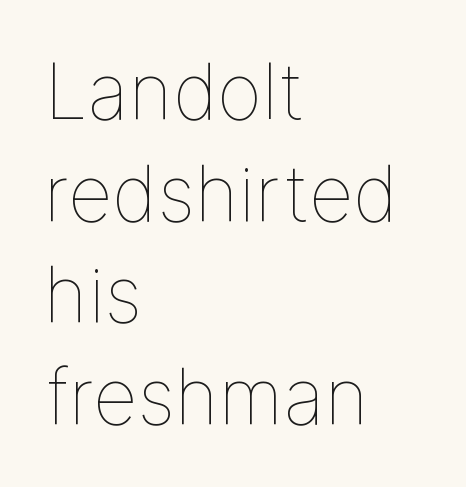
Vertical strokes here are truly vertical. Leftover space on each line is placed entirely after the last word. The passage shown has conventional tracking throughout. Just letters on the line, the space beneath them empty. Horizontal bands of white between lines are of average thickness. This is not heavy type; no bold has been used.
